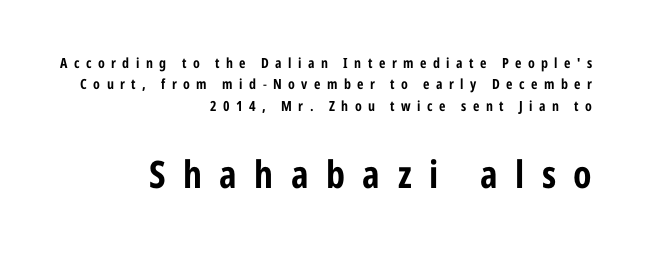
{"serif": "no", "italic": "no", "width": "condensed", "stroke_contrast": "low", "x_height": "medium", "monospaced": "no", "underline": "no", "align": "right", "line_spacing": "normal", "line_spacing_ratio": 1.52, "letter_spacing": "wide", "letter_spacing_em": 0.46, "larger_block": "second", "size_ratio": 2.71, "glyph_px": 38}
